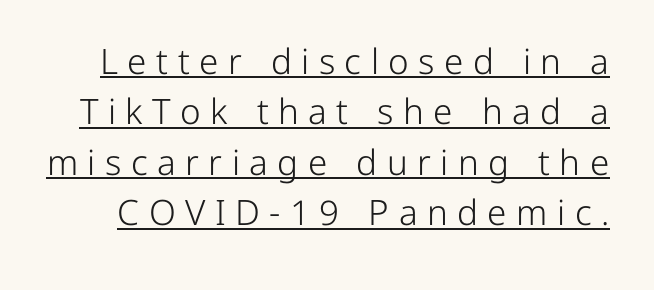
{"serif": "no", "italic": "no", "bold": "no", "weight": "light", "width": "normal", "stroke_contrast": "low", "x_height": "medium", "monospaced": "no", "underline": "yes", "line_spacing": "normal", "line_spacing_ratio": 1.44, "letter_spacing": "wide", "letter_spacing_em": 0.27, "glyph_px": 35}
